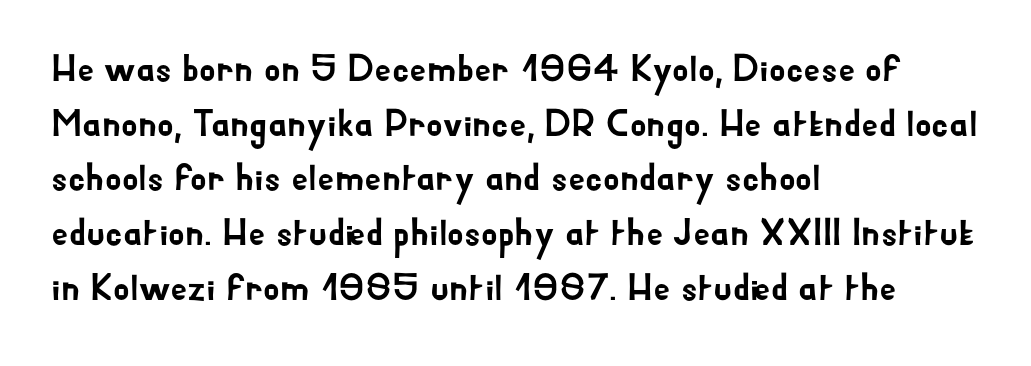
The image shows 38 px sans-serif type, upright; set left-aligned, normal line spacing (1.44x), normal letter spacing, not underlined; low stroke contrast and a small x-height.
